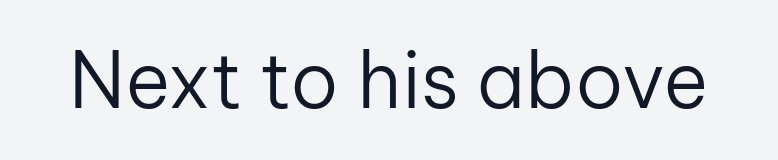
Q: Is the text bold? A: No.
Q: Is the text italic (slanted)? A: No, it is upright.
Q: Is the typeface a serif or a sans-serif typeface? A: Sans-serif.
Q: Is the text underlined? A: No.
Q: Is the spacing between letters normal or unusually wide? A: Normal.
Q: Width (condensed, normal, or wide)? A: Normal.
Q: Stroke contrast? A: Low.
Q: x-height? A: Medium.
Q: Monospaced? A: No.
